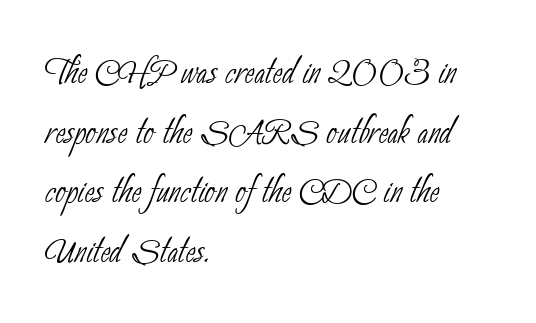
{"serif": "no", "bold": "no", "weight": "thin", "width": "condensed", "stroke_contrast": "low", "x_height": "small", "monospaced": "no", "underline": "no", "align": "left", "line_spacing": "normal", "line_spacing_ratio": 1.27, "letter_spacing": "normal", "letter_spacing_em": 0.0, "glyph_px": 47}
